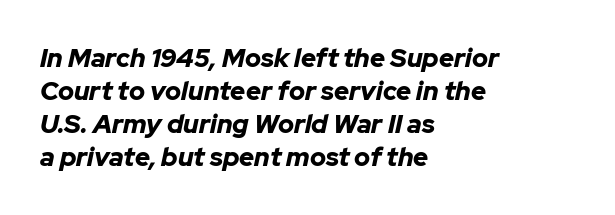
The image shows 26 px bold type, italic (leaning right); set left-aligned, normal line spacing (1.27x), normal letter spacing, not underlined.
